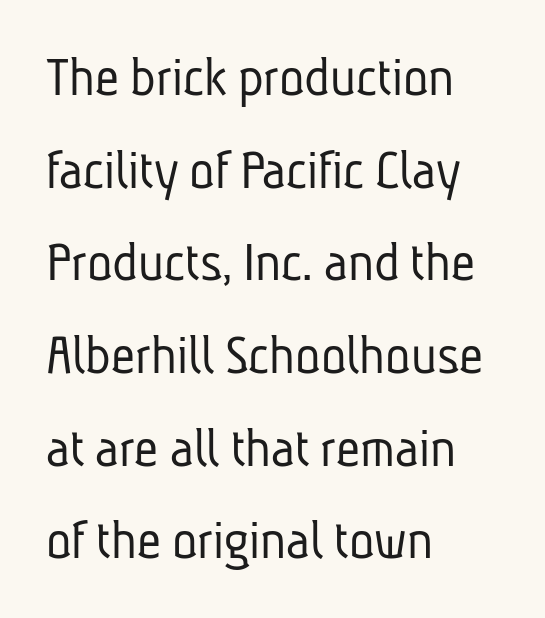
The image shows 59 px light, condensed sans-serif type; set left-aligned, normal line spacing (1.57x), normal letter spacing, not underlined; low stroke contrast and a medium x-height.
